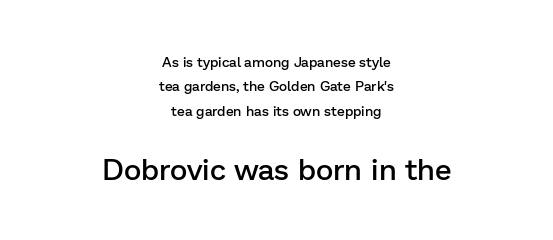
{"serif": "no", "italic": "no", "bold": "semi", "weight": "semibold", "width": "normal", "stroke_contrast": "low", "x_height": "medium", "monospaced": "no", "underline": "no", "align": "center", "line_spacing_ratio": 1.75, "letter_spacing": "normal", "letter_spacing_em": 0.0, "larger_block": "second", "size_ratio": 2.14, "glyph_px": 30}
